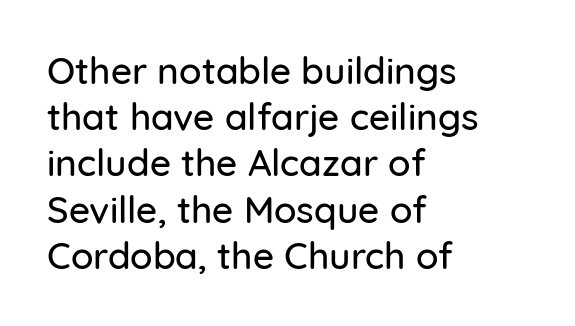
{"serif": "no", "italic": "no", "width": "normal", "stroke_contrast": "low", "x_height": "medium", "monospaced": "no", "underline": "no", "align": "left", "line_spacing": "normal", "line_spacing_ratio": 1.25, "letter_spacing": "normal", "letter_spacing_em": 0.0, "glyph_px": 37}
